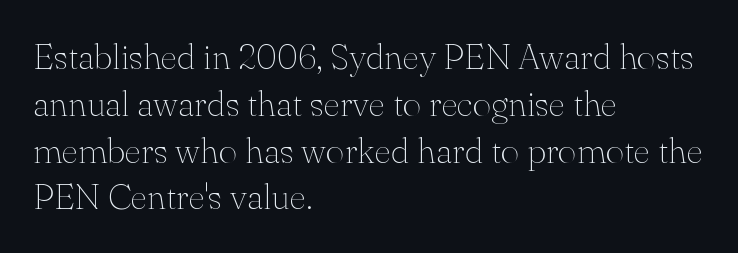
The image shows 36 px thin serif type, upright; set left-aligned, normal line spacing (1.3x), normal letter spacing, not underlined; medium stroke contrast and a small x-height.
